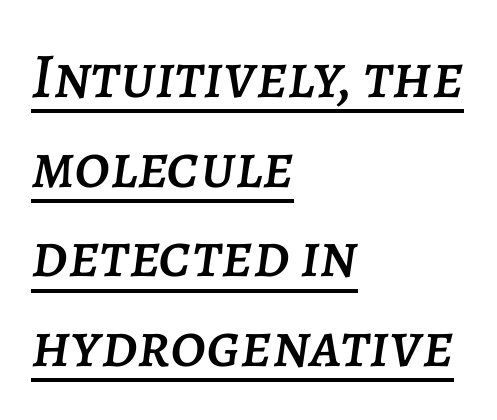
The font's italic variant was chosen for this text. If you drew a ruler down the left edge, every line would touch it. Compared with typical body copy, the letter spacing here is the same. Reading down the column, the eye jumps a familiar distance to each next line. This sample has the flowing, uneven cadence of proportional lettering. Check the space under the baseline: a stroke is drawn there.
